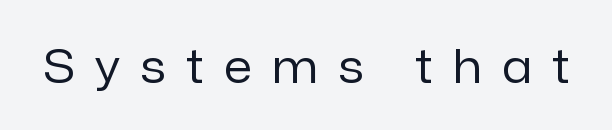
{"serif": "no", "italic": "no", "bold": "no", "weight": "regular", "width": "normal", "stroke_contrast": "low", "x_height": "medium", "monospaced": "no", "underline": "no", "letter_spacing": "wide", "letter_spacing_em": 0.45, "glyph_px": 46}
